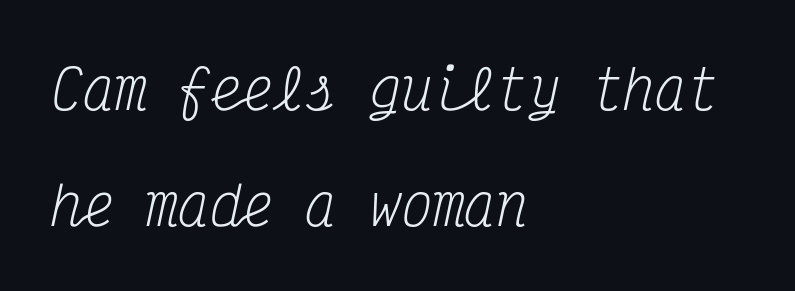
The image shows 53 px regular-weight, condensed serif type, italic (leaning right), monospaced; set left-aligned, loose line spacing (2.18x), normal letter spacing, not underlined; medium stroke contrast and a medium x-height.
